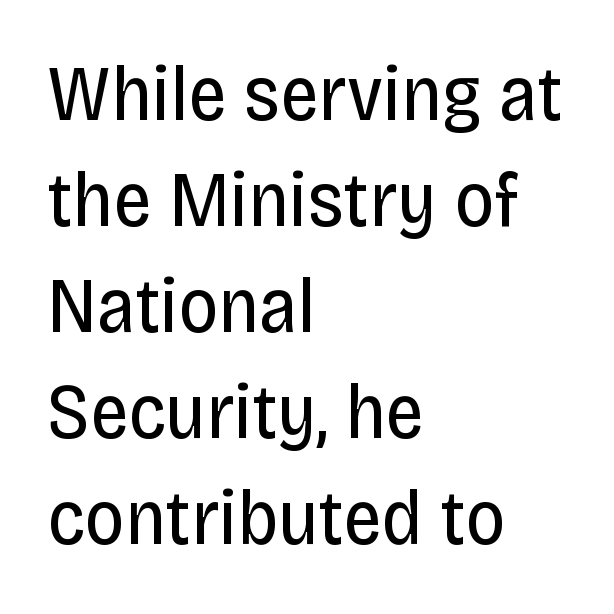
The image shows 78 px regular-weight, condensed sans-serif type, upright; set left-aligned, normal line spacing (1.36x), normal letter spacing, not underlined; low stroke contrast and a large x-height.
